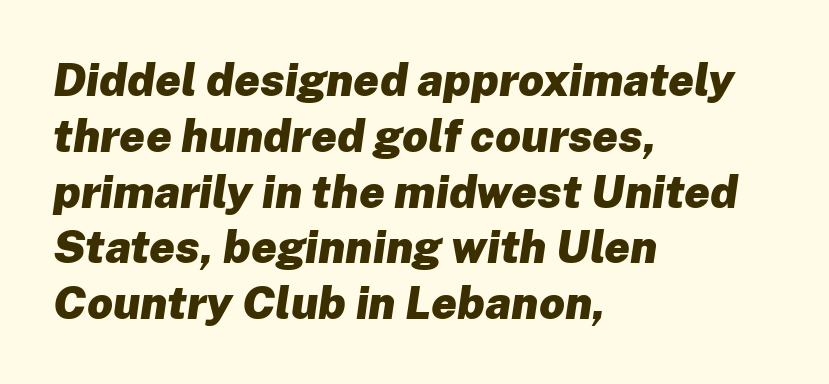
Q: Is the text bold? A: Yes.
Q: Is the text italic (slanted)? A: Yes, it leans right by about 8 degrees.
Q: Is the text underlined? A: No.
Q: How is the paragraph aligned? A: Left-aligned.
Q: Is the spacing between letters normal or unusually wide? A: Normal.
Q: Width (condensed, normal, or wide)? A: Normal.
Q: Stroke contrast? A: Low.
Q: x-height? A: Medium.
Q: Monospaced? A: No.
